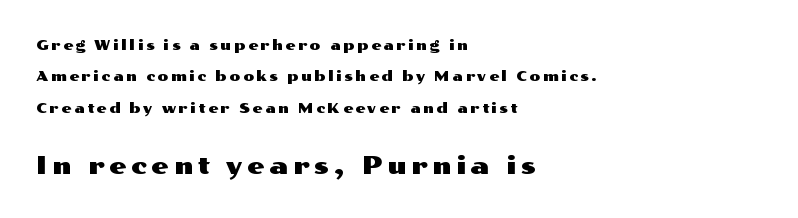
{"italic": "no", "underline": "no", "align": "left", "line_spacing": "loose", "line_spacing_ratio": 2.24, "larger_block": "second", "size_ratio": 1.79, "glyph_px": 25}
